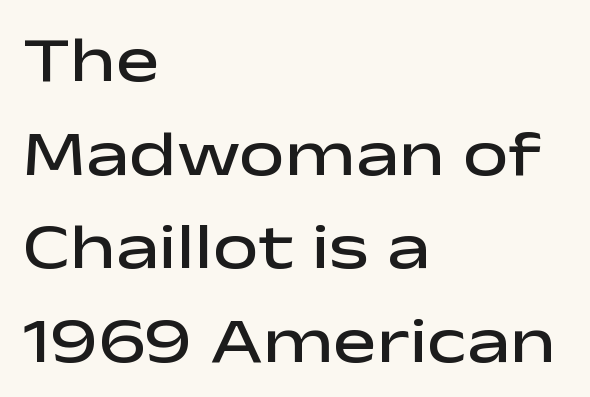
The image shows 65 px semibold, wide sans-serif type, upright; set left-aligned, normal line spacing (1.44x), normal letter spacing, not underlined; low stroke contrast and a medium x-height.
